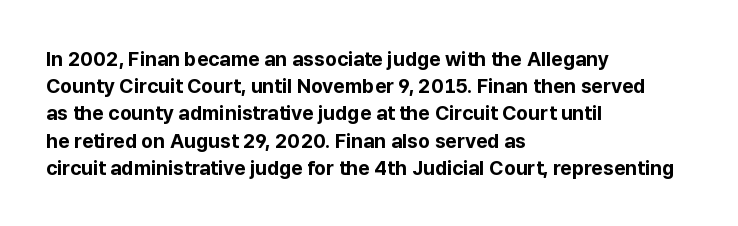
Q: Is the text bold? A: Yes.
Q: Is the text italic (slanted)? A: No, it is upright.
Q: Is the text underlined? A: No.
Q: How is the paragraph aligned? A: Left-aligned.
Q: Is the spacing between letters normal or unusually wide? A: Normal.
Q: Is the spacing between lines tight, normal or loose? A: Normal.
